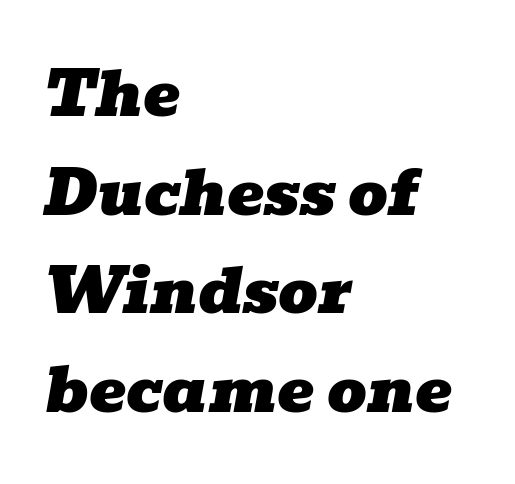
The image shows 62 px wide serif type, italic (leaning right); set left-aligned, normal line spacing (1.59x), normal letter spacing, not underlined; low stroke contrast and a medium x-height.
